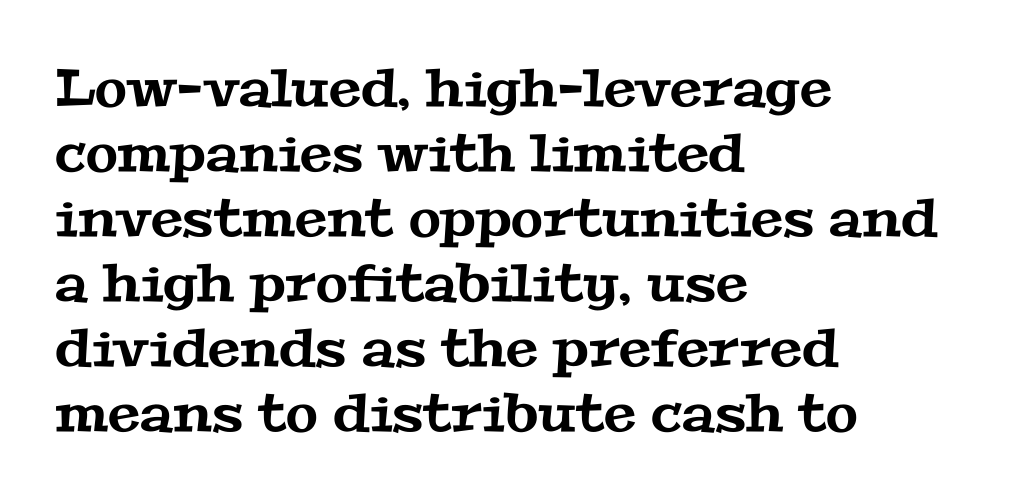
{"serif": "yes", "width": "wide", "stroke_contrast": "medium", "x_height": "medium", "monospaced": "no", "underline": "no", "align": "left", "line_spacing": "normal", "line_spacing_ratio": 1.25, "letter_spacing": "normal", "letter_spacing_em": 0.0, "glyph_px": 52}
